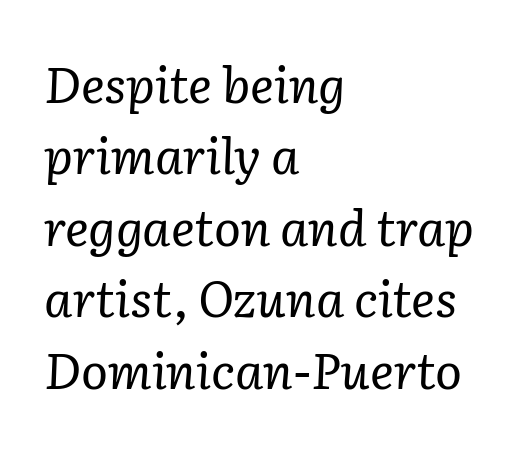
The strip under each line holds only bare page. The text was rendered using a seriffed face with decorative stroke endings. The axis of the letterforms is tilted away from vertical. The ragged edge is on the right, which tells us the setting is flush left. Nothing heavy about these letters — not bold at all. Does the leading feel generous? No, just average.
